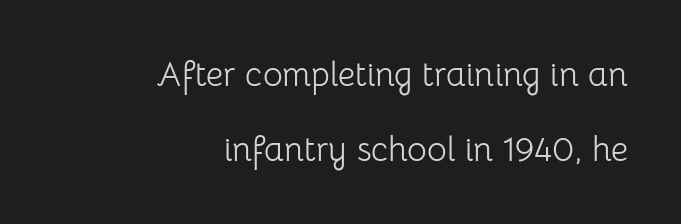
Q: Is the text bold? A: No.
Q: Is the text italic (slanted)? A: No, it is upright.
Q: Is the typeface a serif or a sans-serif typeface? A: Sans-serif.
Q: Is the text underlined? A: No.
Q: How is the paragraph aligned? A: Right-aligned.
Q: Is the spacing between letters normal or unusually wide? A: Normal.
Q: Is the spacing between lines tight, normal or loose? A: Loose.
Q: Width (condensed, normal, or wide)? A: Normal.
Q: Stroke contrast? A: Low.
Q: x-height? A: Medium.
Q: Monospaced? A: No.
